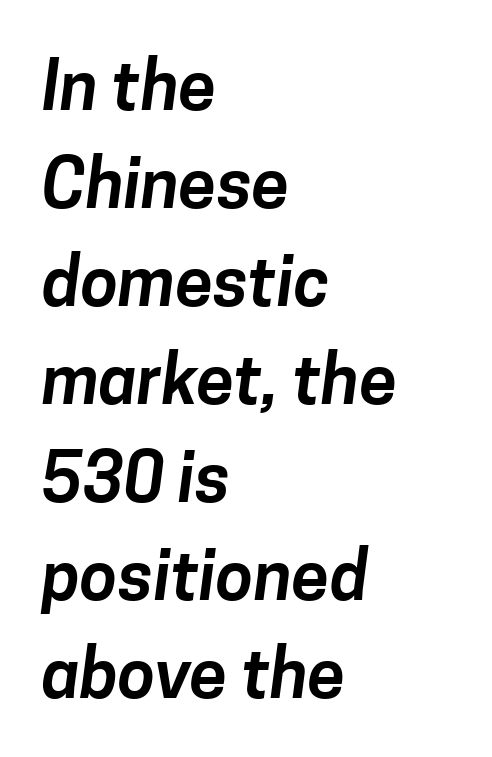
The image shows 68 px sans-serif type; set left-aligned, normal line spacing (1.44x), normal letter spacing, not underlined; low stroke contrast and a medium x-height.
